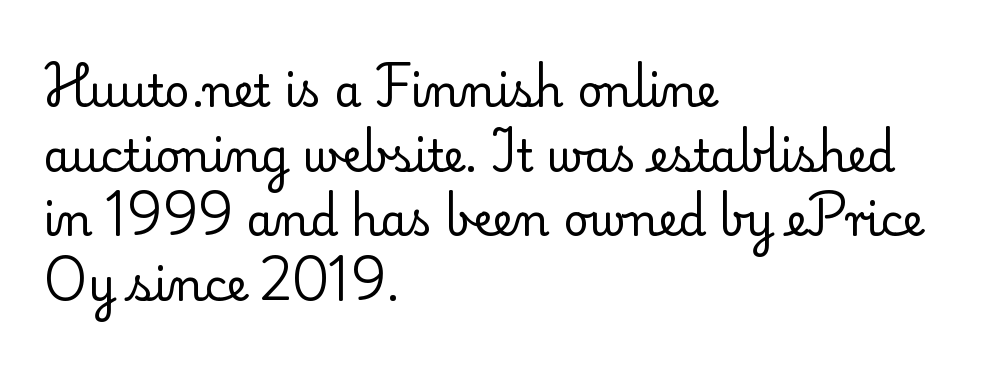
The image shows 44 px regular-weight serif type, upright; set left-aligned, normal line spacing (1.47x), normal letter spacing, not underlined; low stroke contrast and a small x-height.
